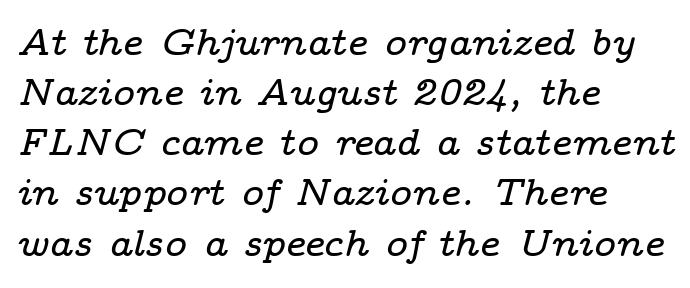
{"serif": "yes", "italic": "yes", "lean": "right", "slant_degrees": 14, "width": "wide", "stroke_contrast": "low", "x_height": "medium", "monospaced": "no", "underline": "no", "align": "left", "line_spacing": "normal", "line_spacing_ratio": 1.32, "letter_spacing": "normal", "letter_spacing_em": 0.0, "glyph_px": 38}
